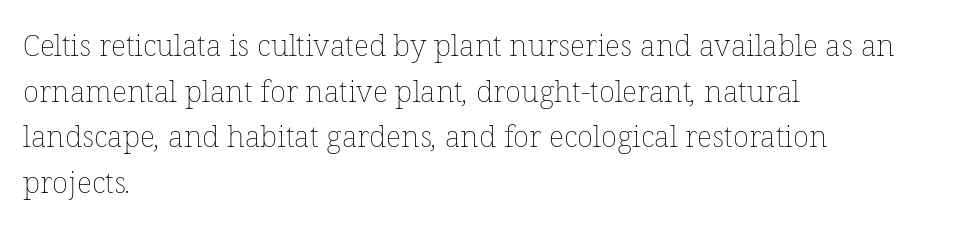
Looks like regular typesetting: each glyph gets only the width it needs. Stroke mass is kept to a normal reading level or below. Each row of text sits above clean, open space. The passage shown has conventional tracking throughout.
